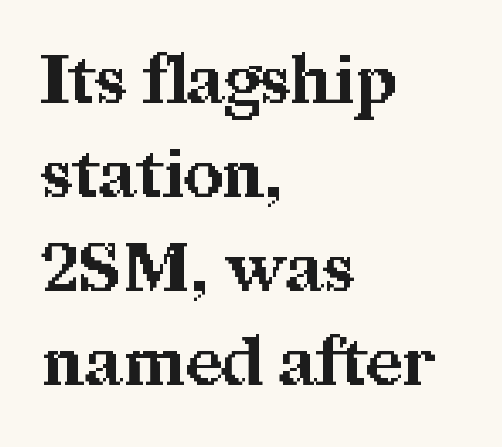
The image shows 68 px bold serif type, upright; set left-aligned, normal line spacing (1.38x), normal letter spacing, not underlined; medium stroke contrast and a medium x-height.
